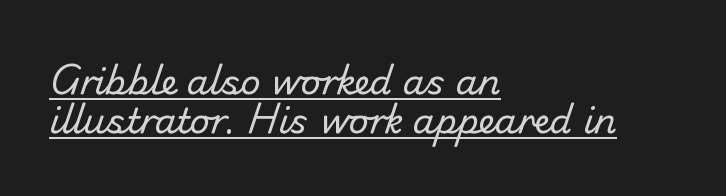
Q: Is the text bold? A: No.
Q: Is the typeface a serif or a sans-serif typeface? A: Sans-serif.
Q: Is the text underlined? A: Yes.
Q: How is the paragraph aligned? A: Left-aligned.
Q: Is the spacing between letters normal or unusually wide? A: Normal.
Q: Is the spacing between lines tight, normal or loose? A: Tight.
Q: Width (condensed, normal, or wide)? A: Normal.
Q: Stroke contrast? A: Low.
Q: x-height? A: Small.
Q: Monospaced? A: No.
